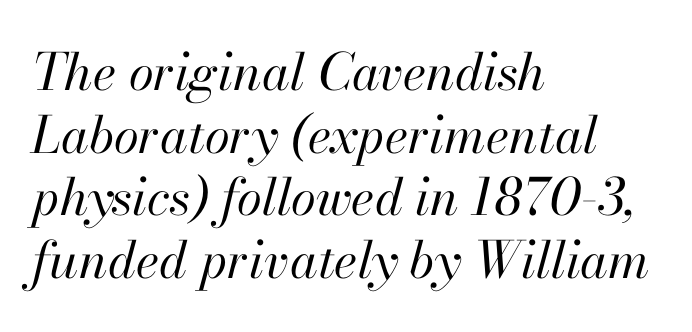
The image shows 51 px regular-weight type, italic (leaning right); set left-aligned, line spacing 1.23x, normal letter spacing, not underlined; high stroke contrast and a small x-height.
